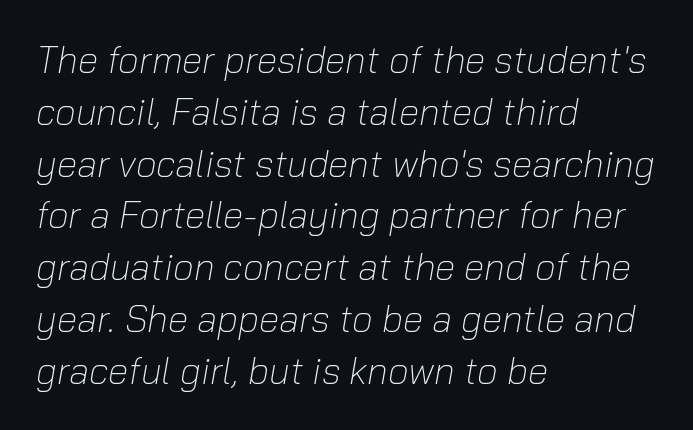
{"italic": "yes", "lean": "right", "slant_degrees": 10, "bold": "no", "weight": "light", "width": "normal", "stroke_contrast": "low", "x_height": "medium", "monospaced": "no", "underline": "no", "align": "left", "line_spacing": "normal", "line_spacing_ratio": 1.4, "letter_spacing": "normal", "letter_spacing_em": 0.0, "glyph_px": 37}
